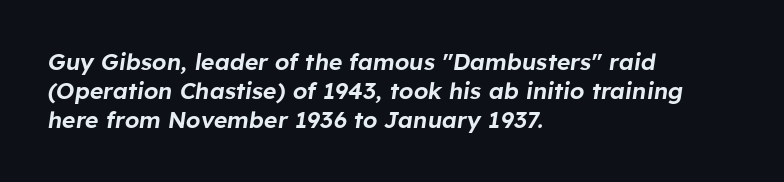
{"italic": "yes", "lean": "right", "slant_degrees": 8, "underline": "no", "align": "left", "line_spacing": "normal", "line_spacing_ratio": 1.27, "letter_spacing": "normal", "letter_spacing_em": 0.0, "glyph_px": 23}
